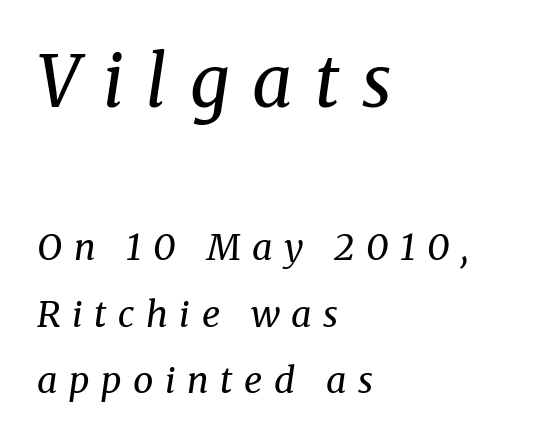
{"serif": "yes", "italic": "yes", "lean": "right", "slant_degrees": 8, "bold": "no", "weight": "regular", "width": "normal", "stroke_contrast": "medium", "x_height": "medium", "monospaced": "no", "underline": "no", "align": "left", "line_spacing_ratio": 1.84, "letter_spacing": "wide", "letter_spacing_em": 0.32, "larger_block": "first", "size_ratio": 1.97, "glyph_px": 71}
